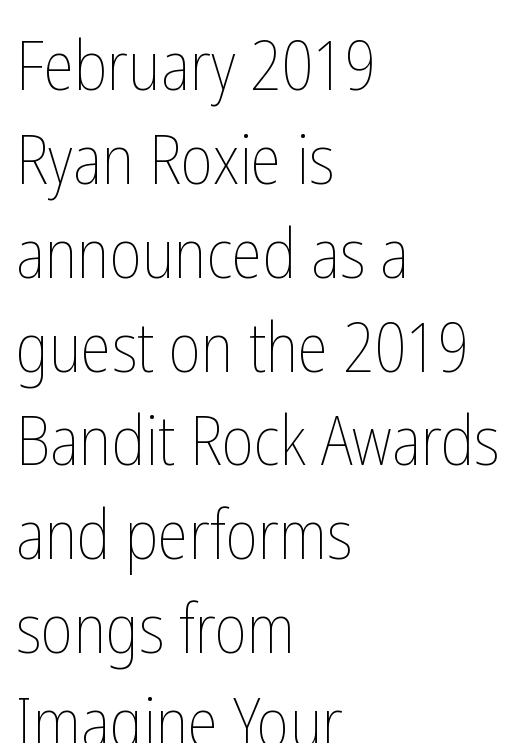
The face used here is proportionally spaced, like ordinary book or web type. Quick note: not italic, upright. The setting favours the left margin, as ordinary paragraphs usually do. Weight: regular or lighter. This block has exactly the height ordinary leading produces. Clear beneath every line of the passage.
